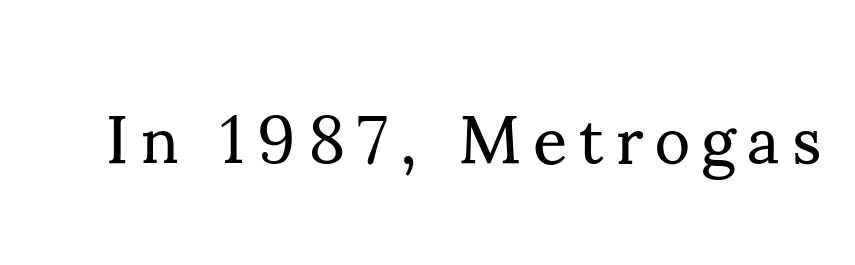
The image shows 67 px regular-weight serif type, upright; set not underlined; medium stroke contrast and a small x-height.
